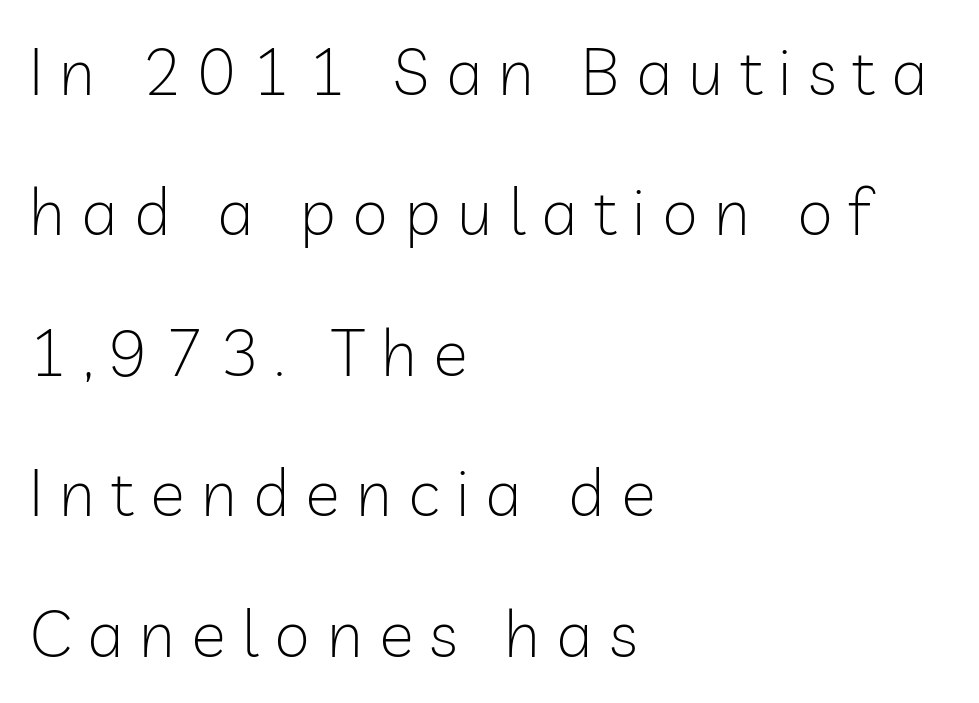
This is the regular roman posture of the typeface. If you measured baseline to baseline, you'd find a long distance. No heavy texture on the line: the type isn't bold. Layout note: lines flush left. The text was rendered using a sans face with plain stroke endings.
